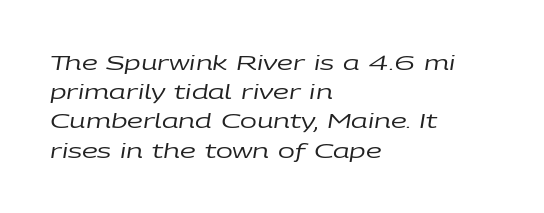
Q: Is the text bold? A: No.
Q: Is the text italic (slanted)? A: Yes, it leans right by about 9 degrees.
Q: Is the text underlined? A: No.
Q: How is the paragraph aligned? A: Left-aligned.
Q: Is the spacing between letters normal or unusually wide? A: Normal.
Q: Is the spacing between lines tight, normal or loose? A: Normal.
